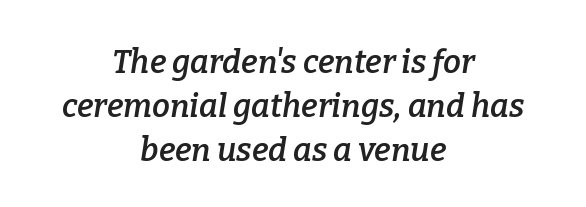
The image shows 32 px semibold serif type, italic (leaning right); set centered, normal line spacing (1.38x), normal letter spacing, not underlined; low stroke contrast and a medium x-height.
